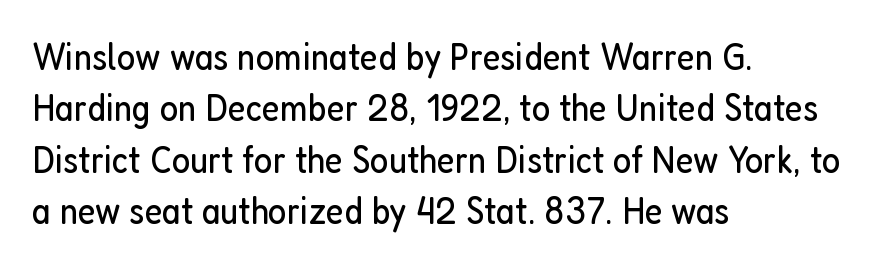
Q: Is the text bold? A: No.
Q: Is the text italic (slanted)? A: No, it is upright.
Q: Is the typeface a serif or a sans-serif typeface? A: Sans-serif.
Q: Is the text underlined? A: No.
Q: How is the paragraph aligned? A: Left-aligned.
Q: Is the spacing between letters normal or unusually wide? A: Normal.
Q: Is the spacing between lines tight, normal or loose? A: Normal.
Q: Width (condensed, normal, or wide)? A: Condensed.
Q: Stroke contrast? A: Low.
Q: x-height? A: Medium.
Q: Monospaced? A: No.
